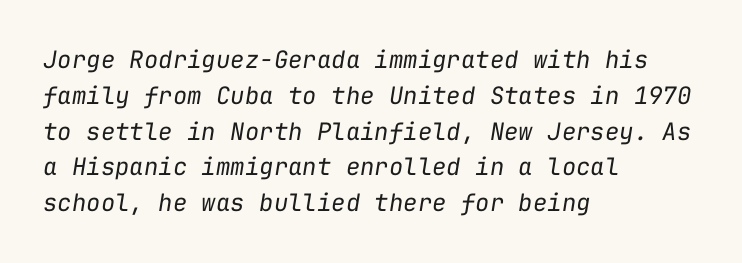
Q: Is the text bold? A: No.
Q: Is the text italic (slanted)? A: Yes, it leans right by about 9 degrees.
Q: Is the text underlined? A: No.
Q: How is the paragraph aligned? A: Left-aligned.
Q: Is the spacing between letters normal or unusually wide? A: Normal.
Q: Is the spacing between lines tight, normal or loose? A: Normal.
